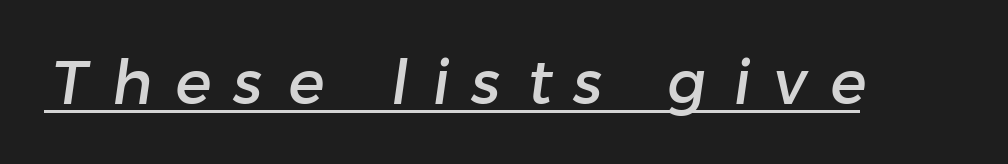
There is plenty of visible air inserted between adjacent glyphs. Here the designer chose a conventional face with non-uniform glyph widths. Like a heading marked for emphasis, these lines bear an underscore. Typographically, this falls in the sans-serif category.
